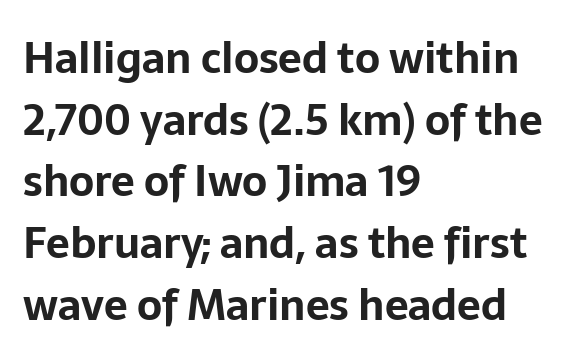
{"serif": "no", "italic": "no", "bold": "yes", "weight": "bold", "width": "normal", "stroke_contrast": "low", "x_height": "medium", "monospaced": "no", "underline": "no", "align": "left", "line_spacing": "normal", "line_spacing_ratio": 1.47, "letter_spacing": "normal", "letter_spacing_em": 0.0, "glyph_px": 42}
